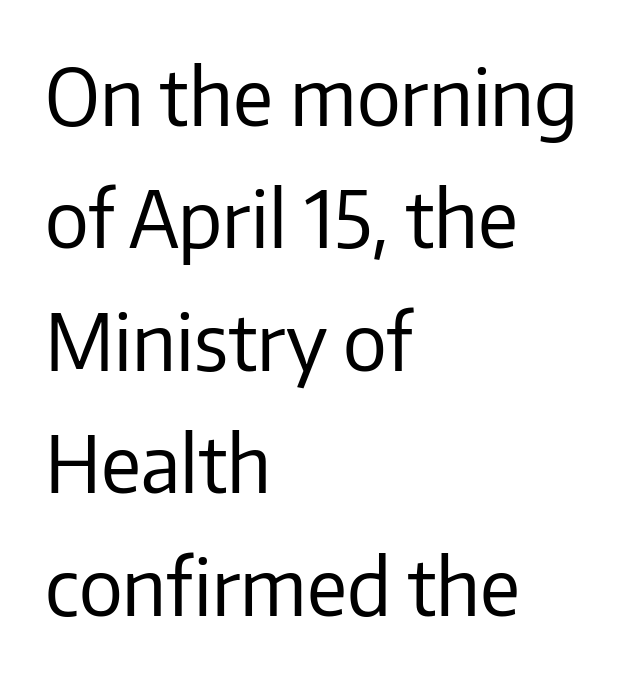
The passage shown is typed in a proportional face where columns would drift. Layout note: lines flush left. The designer went with a sans here, leaving each stem footless. The line-height multiplier appears to be the usual default.
